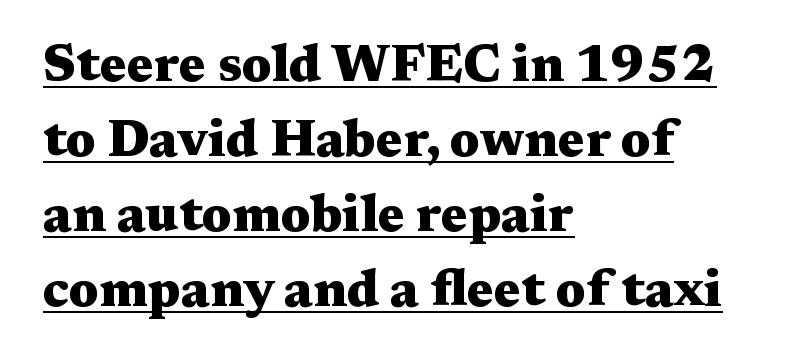
Q: Is the text bold? A: Yes.
Q: Is the text italic (slanted)? A: No, it is upright.
Q: Is the typeface a serif or a sans-serif typeface? A: Serif.
Q: Is the text underlined? A: Yes.
Q: How is the paragraph aligned? A: Left-aligned.
Q: Is the spacing between letters normal or unusually wide? A: Normal.
Q: Is the spacing between lines tight, normal or loose? A: Normal.
Q: Width (condensed, normal, or wide)? A: Wide.
Q: Stroke contrast? A: Medium.
Q: x-height? A: Medium.
Q: Monospaced? A: No.
